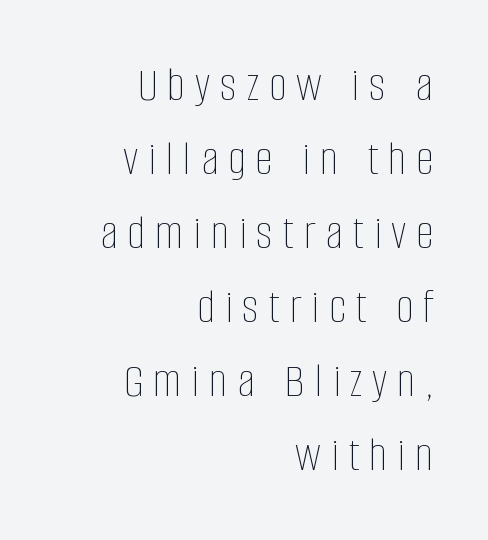
The image shows 50 px thin, condensed type, upright; set right-aligned, normal line spacing (1.48x), unusually wide letter spacing (+0.2 em), not underlined; low stroke contrast and a large x-height.
